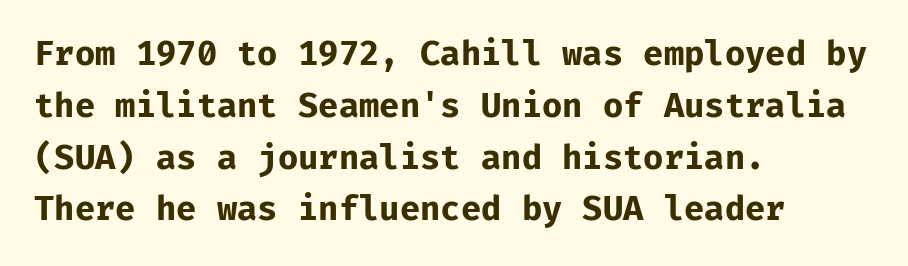
Q: Is the text bold? A: Yes.
Q: Is the text italic (slanted)? A: No, it is upright.
Q: Is the typeface a serif or a sans-serif typeface? A: Sans-serif.
Q: Is the text underlined? A: No.
Q: How is the paragraph aligned? A: Left-aligned.
Q: Is the spacing between letters normal or unusually wide? A: Normal.
Q: Is the spacing between lines tight, normal or loose? A: Normal.
Q: Width (condensed, normal, or wide)? A: Normal.
Q: Stroke contrast? A: Low.
Q: x-height? A: Medium.
Q: Monospaced? A: Yes.
